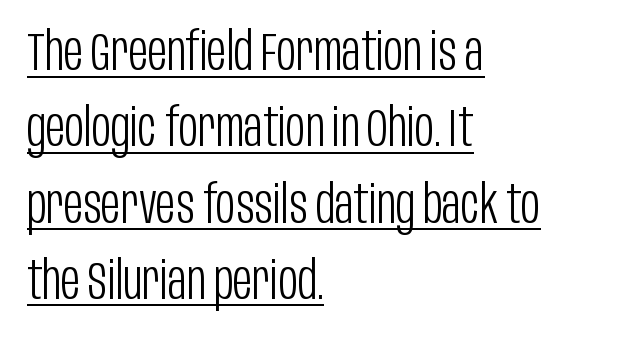
The image shows 53 px light, condensed sans-serif type, upright; set left-aligned, normal line spacing (1.44x), normal letter spacing, underlined; low stroke contrast and a large x-height.
